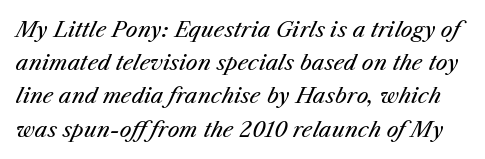
Is the type slanted? Yes — the strokes lean at a clear angle. Inter-character spacing is left at the font's built-in metrics. Regarding leading, the lines here are spaced in the standard way. Clear beneath every line of the passage. Counters stay open thanks to moderate or lighter strokes.
